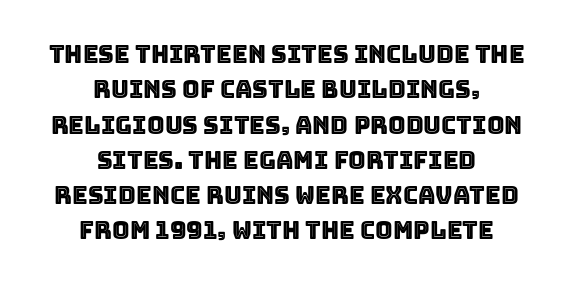
Horizontal bands of white between lines are of average thickness. Does the lettering tilt? It doesn't — this is upright. Letter spacing: default. Typeset on center — no edge is straight.
